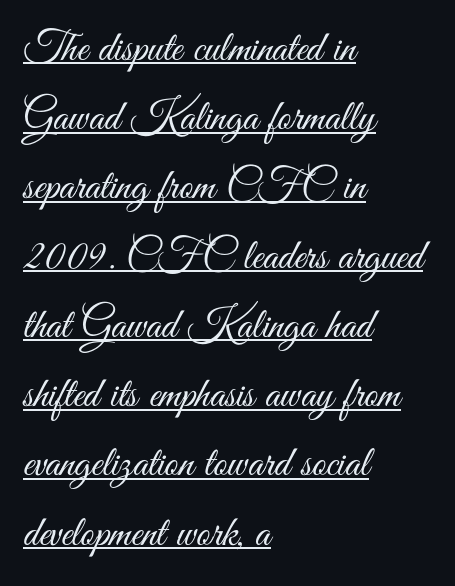
{"serif": "no", "bold": "no", "weight": "light", "width": "condensed", "stroke_contrast": "medium", "x_height": "small", "monospaced": "no", "underline": "yes", "align": "left", "line_spacing": "normal", "line_spacing_ratio": 1.61, "letter_spacing": "normal", "letter_spacing_em": 0.0, "glyph_px": 43}
